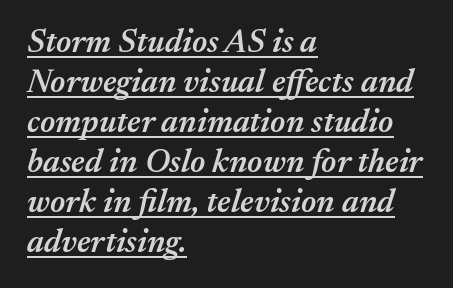
Q: Is the text bold? A: Semi-bold.
Q: Is the text italic (slanted)? A: Yes, it leans right by about 17 degrees.
Q: Is the text underlined? A: Yes.
Q: How is the paragraph aligned? A: Left-aligned.
Q: Is the spacing between letters normal or unusually wide? A: Normal.
Q: Width (condensed, normal, or wide)? A: Normal.
Q: Stroke contrast? A: Medium.
Q: x-height? A: Medium.
Q: Monospaced? A: No.
